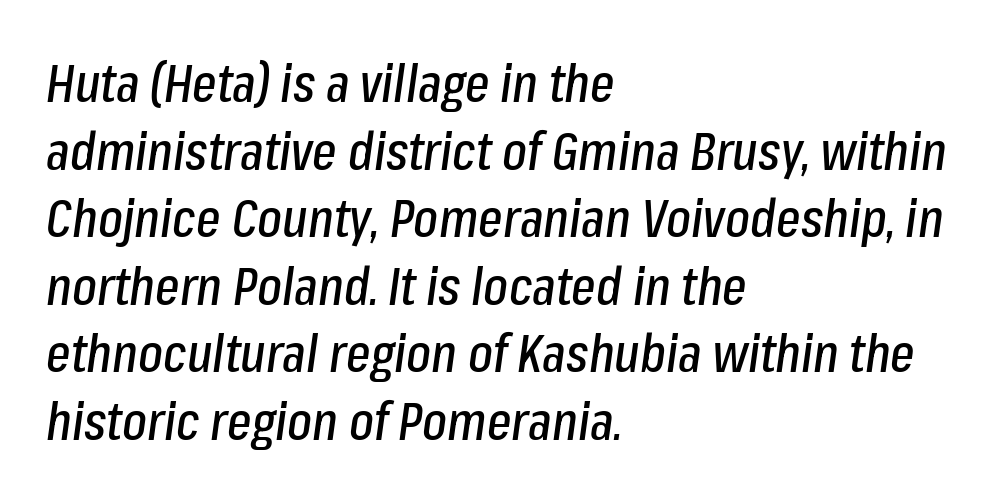
Q: Is the text italic (slanted)? A: Yes, it leans right by about 8 degrees.
Q: Is the text underlined? A: No.
Q: How is the paragraph aligned? A: Left-aligned.
Q: Is the spacing between letters normal or unusually wide? A: Normal.
Q: Is the spacing between lines tight, normal or loose? A: Normal.
Q: Width (condensed, normal, or wide)? A: Condensed.
Q: Stroke contrast? A: Low.
Q: x-height? A: Medium.
Q: Monospaced? A: No.
